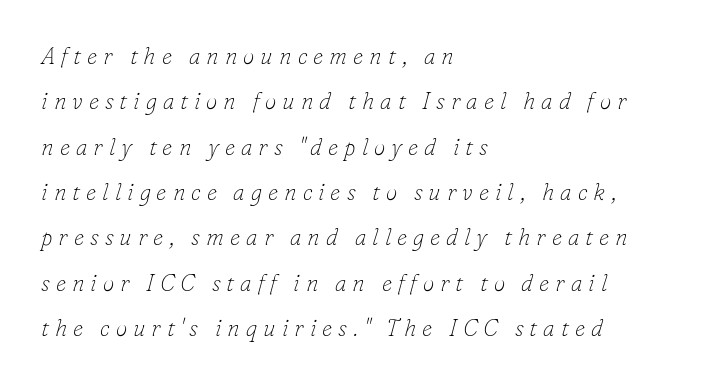
{"italic": "yes", "lean": "right", "slant_degrees": 16, "bold": "no", "underline": "no", "align": "left", "line_spacing": "loose", "line_spacing_ratio": 1.97, "letter_spacing": "wide", "letter_spacing_em": 0.26, "glyph_px": 23}
